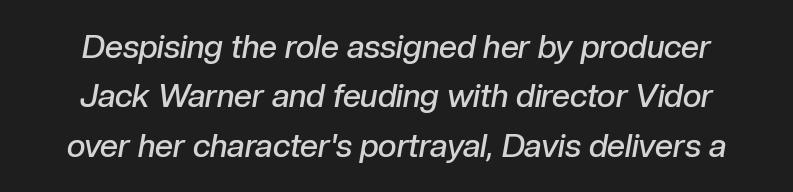
Q: Is the text bold? A: Semi-bold.
Q: Is the text italic (slanted)? A: Yes, it leans right by about 10 degrees.
Q: Is the text underlined? A: No.
Q: Is the spacing between letters normal or unusually wide? A: Normal.
Q: Is the spacing between lines tight, normal or loose? A: Normal.
Q: Width (condensed, normal, or wide)? A: Normal.
Q: Stroke contrast? A: Low.
Q: x-height? A: Medium.
Q: Monospaced? A: No.
